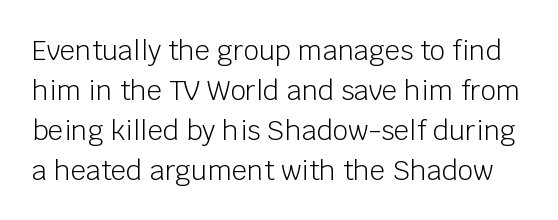
Q: Is the text bold? A: No.
Q: Is the text italic (slanted)? A: No, it is upright.
Q: Is the text underlined? A: No.
Q: Is the spacing between letters normal or unusually wide? A: Normal.
Q: Is the spacing between lines tight, normal or loose? A: Normal.
